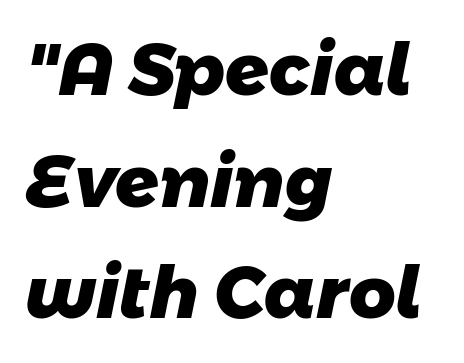
Letters rest on an invisible, unmarked baseline. In terms of weight, the rendering is a true, heavy bold. Looks like regular typesetting: each glyph gets only the width it needs. The rendering keeps characters at their native spacing. Interline gaps are of average width in this sample.
